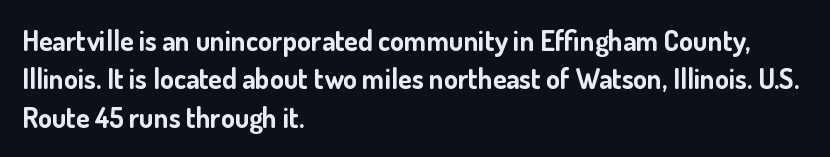
{"serif": "no", "italic": "no", "bold": "yes", "weight": "bold", "width": "normal", "stroke_contrast": "low", "x_height": "small", "monospaced": "no", "underline": "no", "align": "left", "line_spacing": "normal", "line_spacing_ratio": 1.37, "letter_spacing": "normal", "letter_spacing_em": 0.0, "glyph_px": 28}
